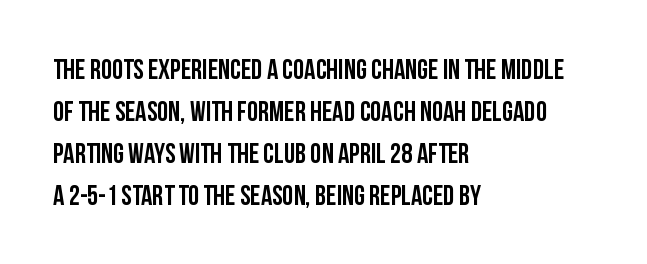
The compositor pushed each line to the left boundary. The axis of the letterforms is exactly vertical. Caption: standard tracking, unaltered. The glyphs are unaccompanied by any horizontal stroke below them. The rendering uses natural spacing where letterforms have individual widths.
